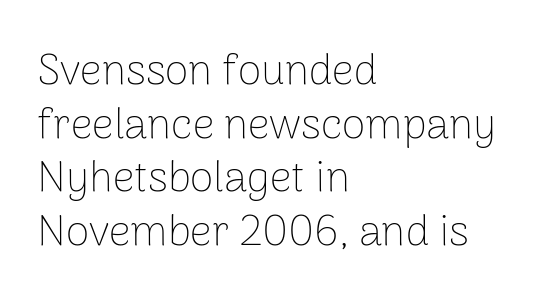
The image shows 43 px thin sans-serif type, upright; set left-aligned, normal line spacing (1.25x), normal letter spacing, not underlined; low stroke contrast and a medium x-height.
